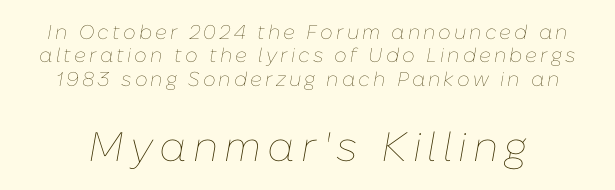
The image shows 41 px thin type, italic (leaning right); set line spacing 1.17x, not underlined; the second (bottom) block is 2.05x larger; low stroke contrast and a medium x-height.
